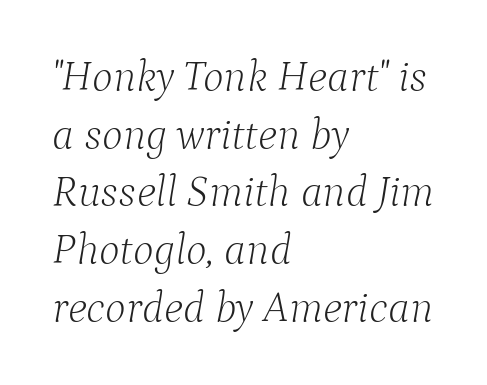
The image shows 44 px light serif type, italic (leaning right); set left-aligned, normal line spacing (1.31x), normal letter spacing, not underlined; low stroke contrast and a medium x-height.
